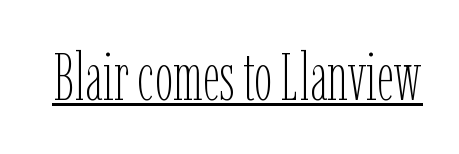
The image shows 66 px thin, condensed type, upright; set normal letter spacing, underlined; low stroke contrast and a medium x-height.
